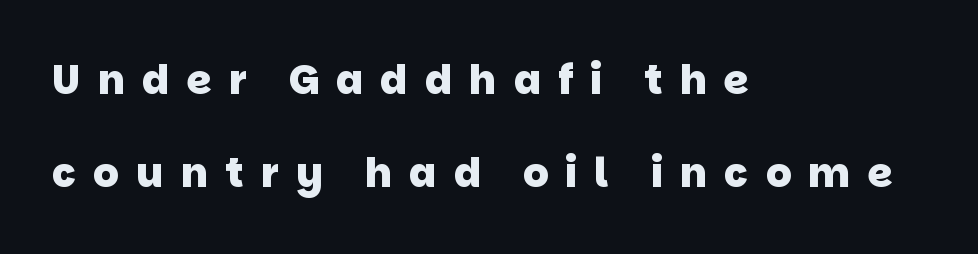
The text block is weighted toward the left margin, trailing off unevenly rightward. The area under the type is left untouched. Line spacing here is loose. Weight check: bold — yes, fully. The letters carry no serifs — their stems end cleanly without finishing strokes. The passage shown has open, widely tracked lettering throughout.
